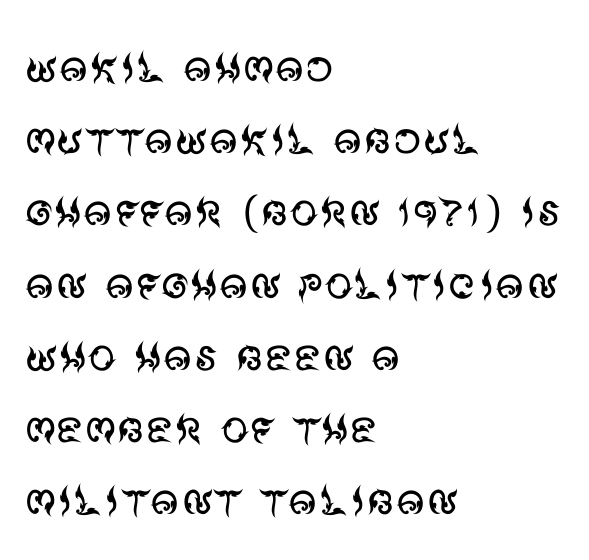
{"serif": "no", "italic": "no", "bold": "no", "weight": "regular", "width": "normal", "stroke_contrast": "medium", "x_height": "large", "monospaced": "no", "underline": "no", "align": "left", "line_spacing": "normal", "line_spacing_ratio": 1.29, "letter_spacing": "normal", "letter_spacing_em": 0.0, "glyph_px": 56}
